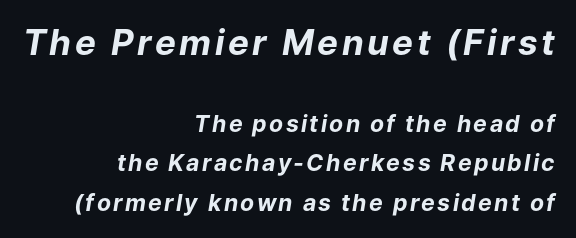
Here the first block reads like a headline and the second like body copy. Note the varied advance widths — an 'i' is clearly narrower than an 'm'. The face used here has the dense, thick strokes of a bold. The paragraph shown leans on its right margin. This sample uses an oblique cut, with every glyph tilted off the vertical. The strip under each line holds only bare page.
